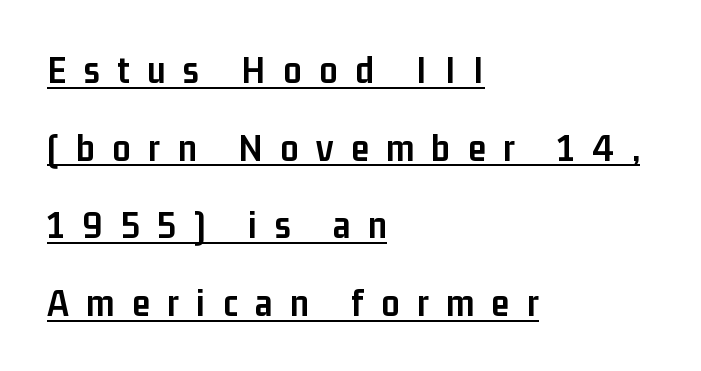
{"serif": "no", "italic": "no", "bold": "yes", "weight": "semibold", "width": "condensed", "stroke_contrast": "low", "x_height": "medium", "monospaced": "no", "underline": "yes", "align": "left", "line_spacing": "loose", "line_spacing_ratio": 1.94, "letter_spacing": "wide", "letter_spacing_em": 0.44, "glyph_px": 40}
